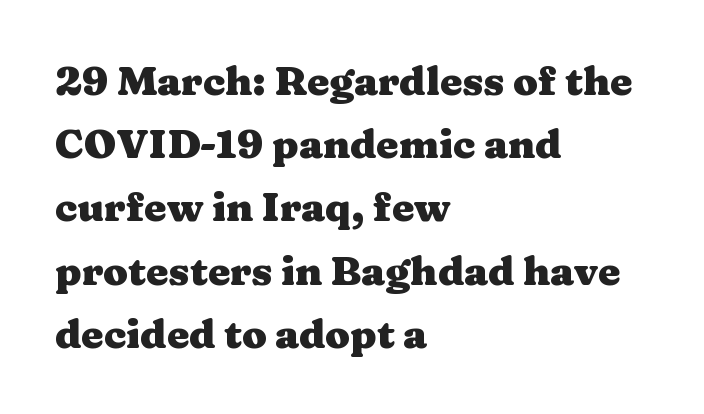
{"serif": "yes", "italic": "no", "bold": "yes", "weight": "heavy", "width": "wide", "stroke_contrast": "medium", "x_height": "medium", "monospaced": "no", "underline": "no", "align": "left", "line_spacing": "normal", "line_spacing_ratio": 1.58, "letter_spacing": "normal", "letter_spacing_em": 0.0, "glyph_px": 40}
